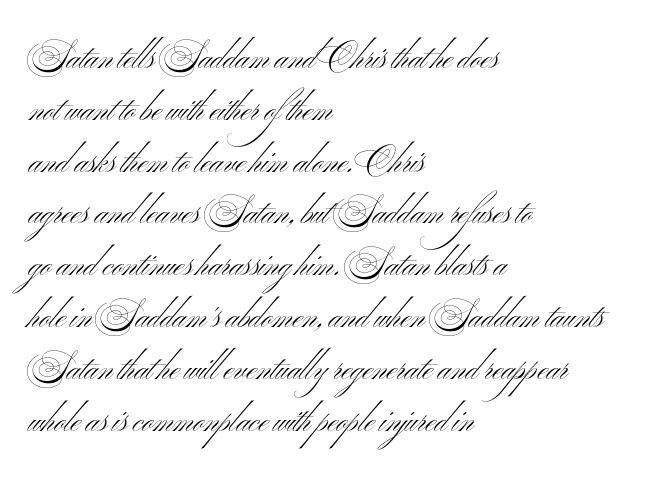
Spacing verdict: proportional, widths tailored to each character. The type family on display is of the sans-serif kind. Underline: absent. What's the leading like? Ordinary, nothing unusual.
